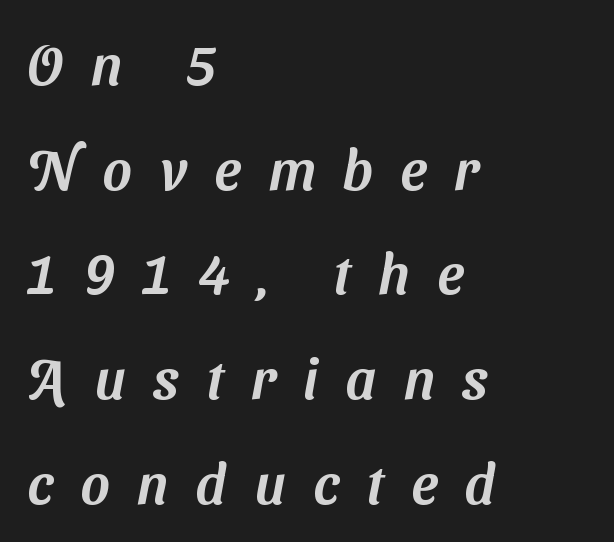
{"serif": "no", "width": "normal", "stroke_contrast": "medium", "x_height": "medium", "monospaced": "no", "underline": "no", "align": "left", "line_spacing_ratio": 1.87, "letter_spacing": "wide", "letter_spacing_em": 0.49, "glyph_px": 56}
